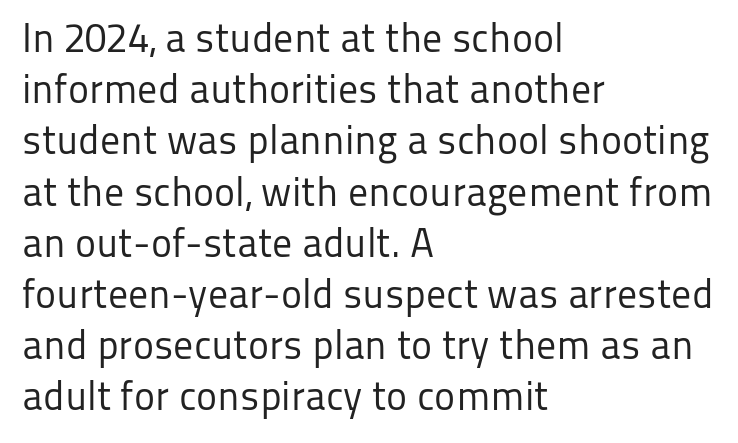
Horizontal alignment here is leftward, the default for most running prose. Evenly set lines give the paragraph a standard silhouette. Plain, unruled lines of type. The axis of the letterforms is exactly vertical.
